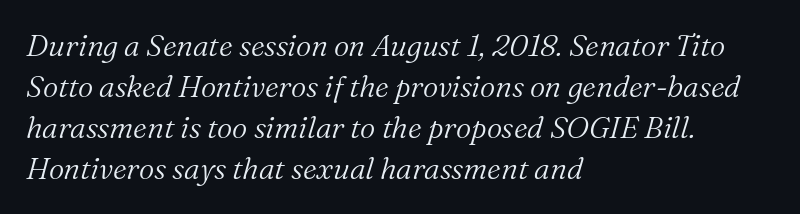
The image shows 30 px light serif type, italic (leaning right); set left-aligned, normal line spacing (1.37x), normal letter spacing, not underlined; medium stroke contrast and a medium x-height.
